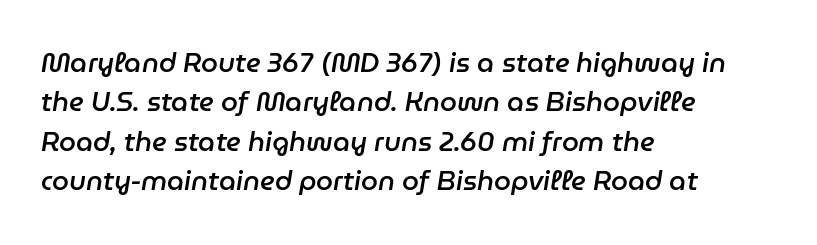
{"italic": "yes", "lean": "right", "slant_degrees": 9, "bold": "semi", "underline": "no", "align": "left", "line_spacing": "normal", "line_spacing_ratio": 1.46, "letter_spacing": "normal", "letter_spacing_em": 0.0, "glyph_px": 27}
